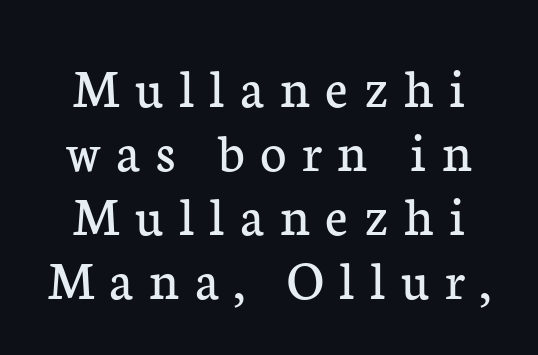
The image shows 57 px regular-weight serif type, upright; set tight line spacing (1.12x), unusually wide letter spacing (+0.27 em), not underlined; low stroke contrast and a medium x-height.
